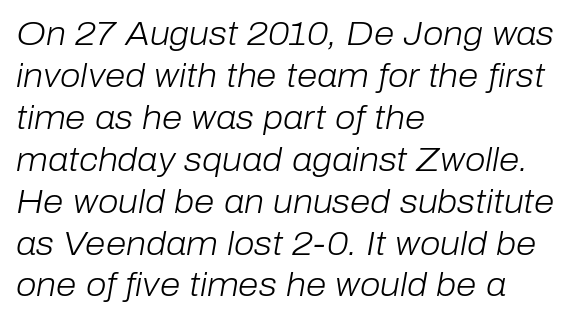
These lines are set flush left with a ragged right edge. Caption: standard tracking, unaltered. The vertical gap from one line to the next is medium. Posture: slanted. On a weight scale, this lands at 450 or below. Each row of text sits above clean, open space.
